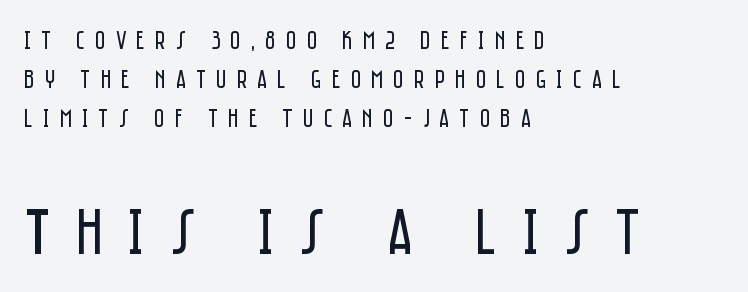
{"serif": "no", "italic": "no", "bold": "no", "weight": "regular", "width": "condensed", "stroke_contrast": "low", "x_height": "large", "monospaced": "no", "underline": "no", "align": "left", "line_spacing": "normal", "line_spacing_ratio": 1.5, "letter_spacing": "wide", "letter_spacing_em": 0.38, "larger_block": "second", "size_ratio": 2.5, "glyph_px": 65}
